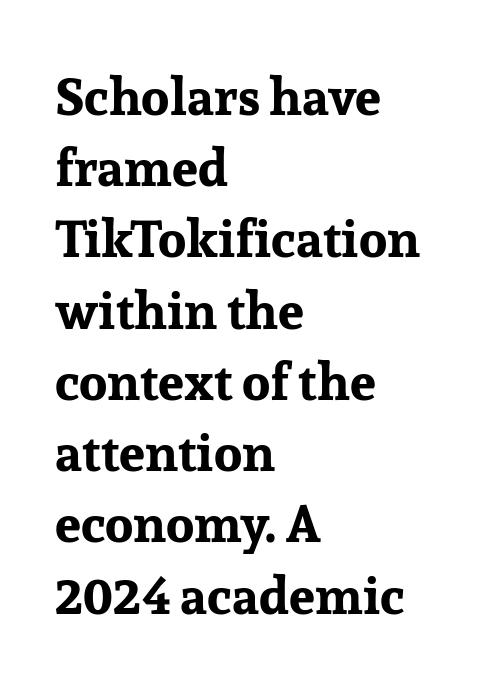
Q: Is the text bold? A: Yes.
Q: Is the text italic (slanted)? A: No, it is upright.
Q: Is the typeface a serif or a sans-serif typeface? A: Serif.
Q: Is the text underlined? A: No.
Q: How is the paragraph aligned? A: Left-aligned.
Q: Is the spacing between letters normal or unusually wide? A: Normal.
Q: Is the spacing between lines tight, normal or loose? A: Normal.
Q: Width (condensed, normal, or wide)? A: Normal.
Q: Stroke contrast? A: Low.
Q: x-height? A: Medium.
Q: Monospaced? A: No.
